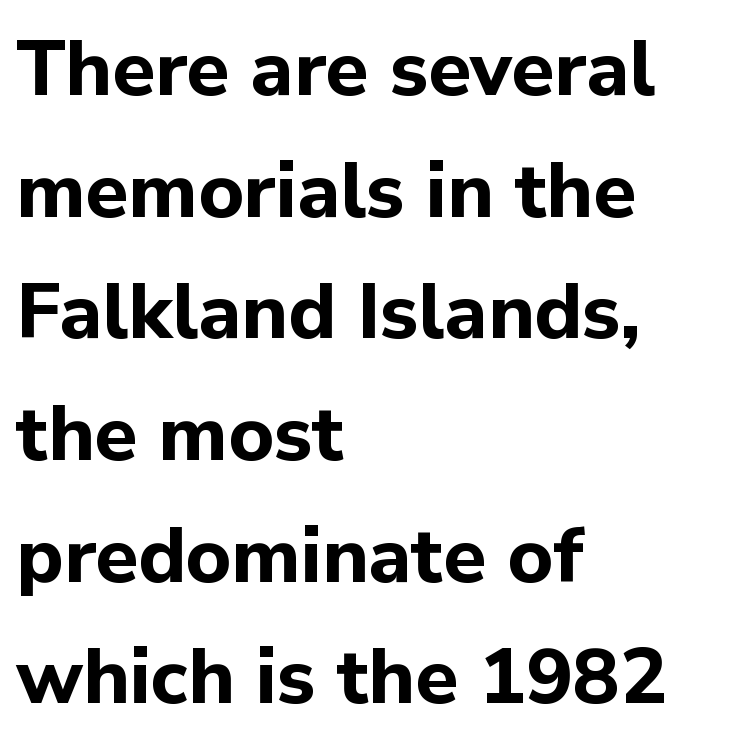
These lines sit exactly where default settings would place them. Check where the strokes stop: nothing finishes them off — pure sans. The words here are not underlined. Every stem runs plumb, perpendicular to the baseline. Looks like regular typesetting: each glyph gets only the width it needs. Teacher's note: observe the even left margin — that is flush-left alignment.
